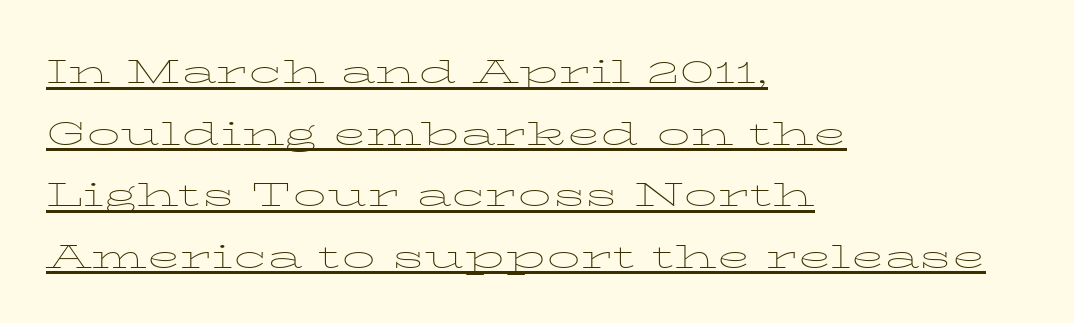
No italicization has been applied; the sample stays upright. Note the varied advance widths — an 'i' is clearly narrower than an 'm'. All the whitespace from short lines collects on the right. The characters are drawn with everyday or finer stroke widths.
